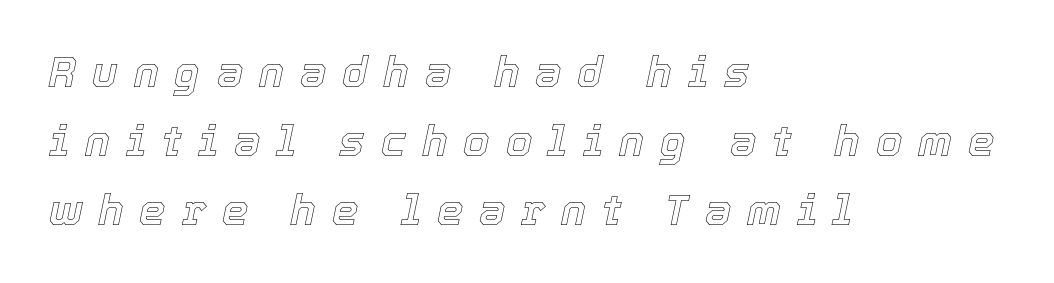
Q: Is the text italic (slanted)? A: Yes, it leans right by about 12 degrees.
Q: Is the text underlined? A: No.
Q: How is the paragraph aligned? A: Left-aligned.
Q: Is the spacing between letters normal or unusually wide? A: Unusually wide.
Q: Is the spacing between lines tight, normal or loose? A: Normal.
Q: Width (condensed, normal, or wide)? A: Normal.
Q: x-height? A: Medium.
Q: Monospaced? A: No.
